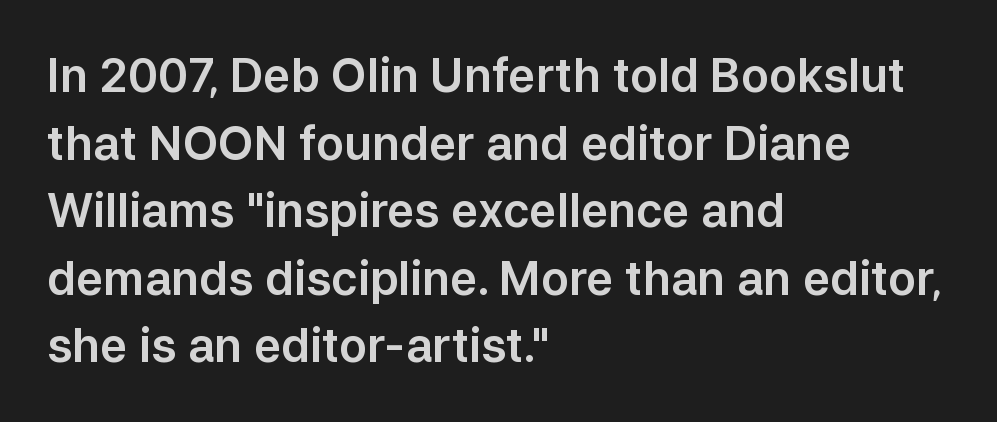
Q: Is the text italic (slanted)? A: No, it is upright.
Q: Is the typeface a serif or a sans-serif typeface? A: Sans-serif.
Q: Is the text underlined? A: No.
Q: How is the paragraph aligned? A: Left-aligned.
Q: Is the spacing between letters normal or unusually wide? A: Normal.
Q: Is the spacing between lines tight, normal or loose? A: Normal.
Q: Width (condensed, normal, or wide)? A: Normal.
Q: Stroke contrast? A: Low.
Q: x-height? A: Medium.
Q: Monospaced? A: No.
